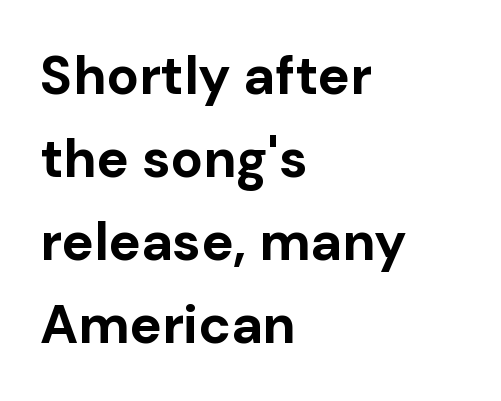
Rows of type keep a routine distance in the vertical direction. The glyphs are unaccompanied by any horizontal stroke below them. Where is the straight margin? On the left. Unlike italic type, these characters show no tilt at all. These lines are rendered in a variable-pitch font.
